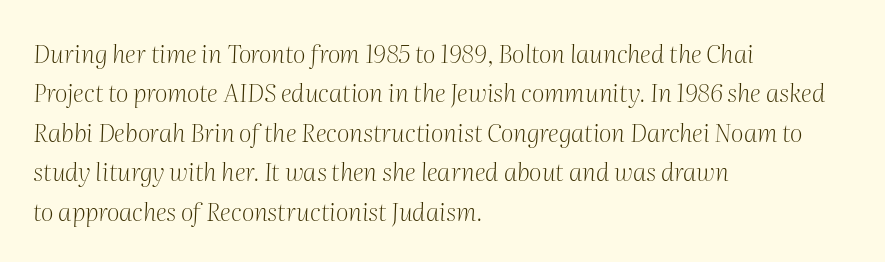
The image shows 25 px text type, italic (leaning right); set left-aligned, normal line spacing (1.58x), normal letter spacing, not underlined.
